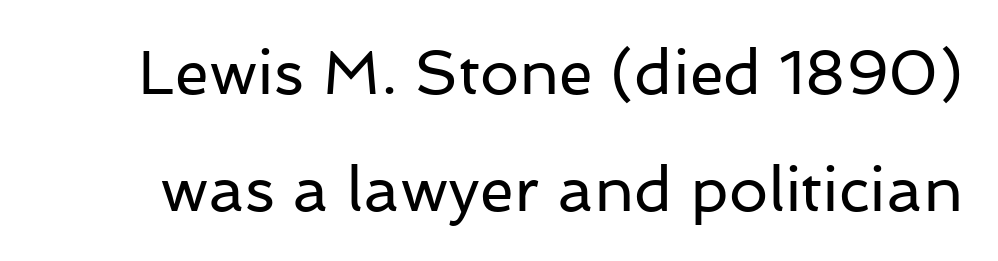
Q: Is the text bold? A: No.
Q: Is the text italic (slanted)? A: No, it is upright.
Q: Is the typeface a serif or a sans-serif typeface? A: Sans-serif.
Q: Is the text underlined? A: No.
Q: Is the spacing between letters normal or unusually wide? A: Normal.
Q: Width (condensed, normal, or wide)? A: Normal.
Q: Stroke contrast? A: Low.
Q: x-height? A: Medium.
Q: Monospaced? A: No.
